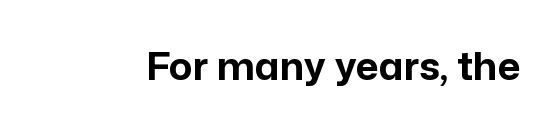
The face used here is rendered with its standard letterfit. Only glyphs here, with clear space below each row. Is this a fixed-width face? No — the glyphs have proportional, varying widths. Ordinary non-slanted type is in use. Thick stems and heavy bowls — unmistakably bold. The type family on display is of the sans-serif kind.
